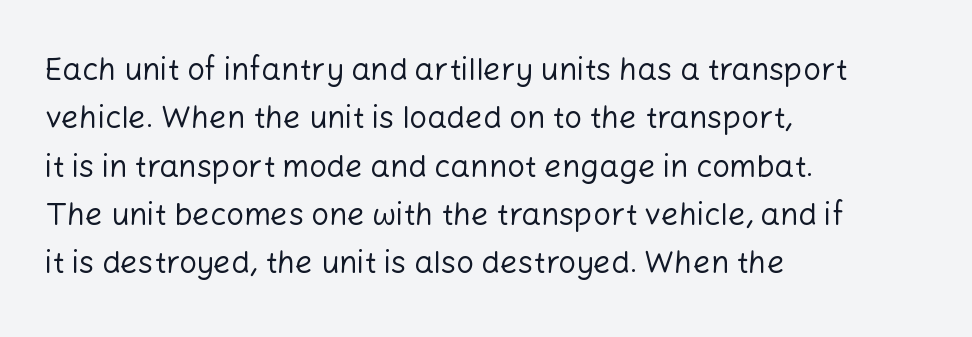
The letters advance in unequal steps, a hallmark of proportional type. Notice how the stems are strictly vertical — no italics here. Rule under the text: the space is simply empty. Quick note: interline space is typical. In CSS terms this would be text-align: left.
